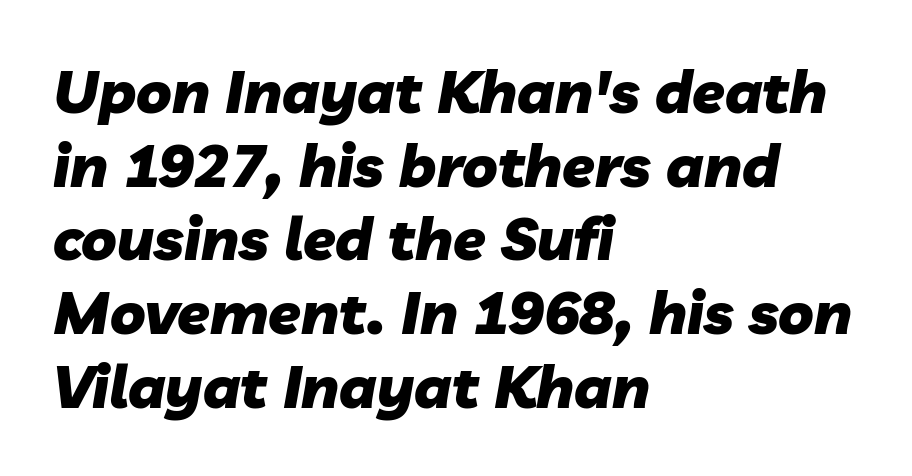
Q: Is the text bold? A: Yes.
Q: Is the text italic (slanted)? A: Yes, it leans right by about 10 degrees.
Q: Is the text underlined? A: No.
Q: How is the paragraph aligned? A: Left-aligned.
Q: Is the spacing between letters normal or unusually wide? A: Normal.
Q: Is the spacing between lines tight, normal or loose? A: Normal.
Q: Width (condensed, normal, or wide)? A: Normal.
Q: Stroke contrast? A: Low.
Q: x-height? A: Medium.
Q: Monospaced? A: No.
